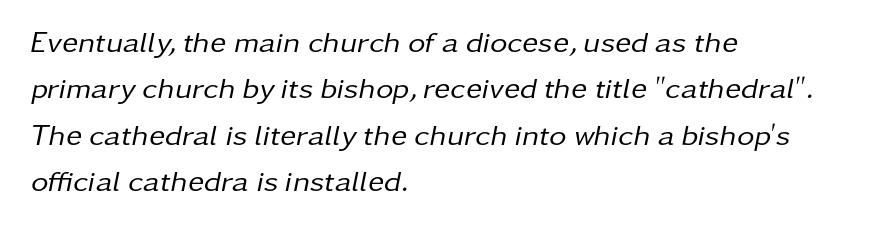
Is the block centered? No — it sits flush against the left margin. The lettering tilts uniformly, giving the passage an italic look. Is the type heavy? It reads as light-to-regular instead. Glyph-to-glyph distance matches everyday printed text. A bare baseline throughout the passage.
